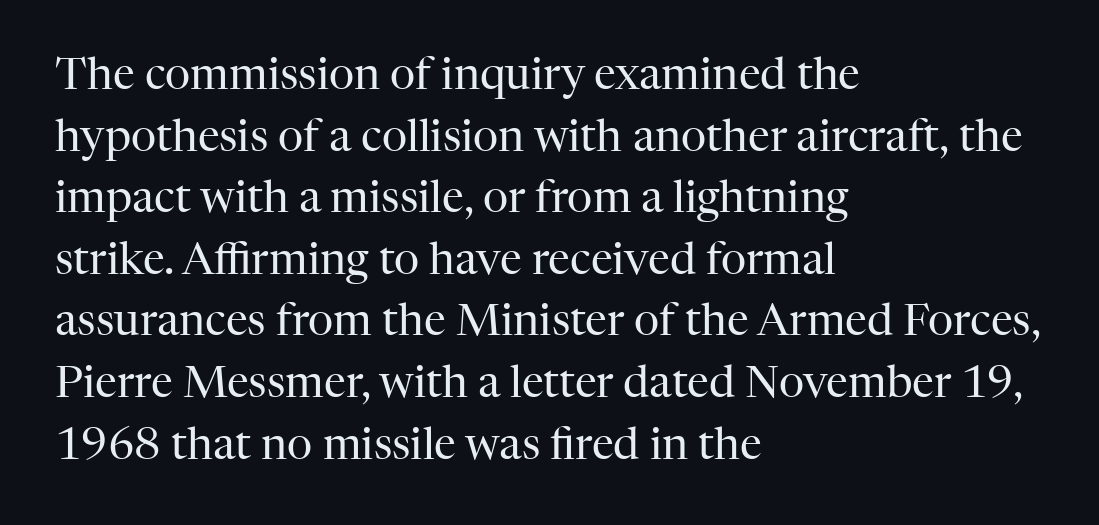
Is this a fixed-width face? No — the glyphs have proportional, varying widths. Descender tails drop into unmarked territory. The typography opts for an upright posture over an oblique one. Little horizontal feet cap the strokes, marking this as serif type.
